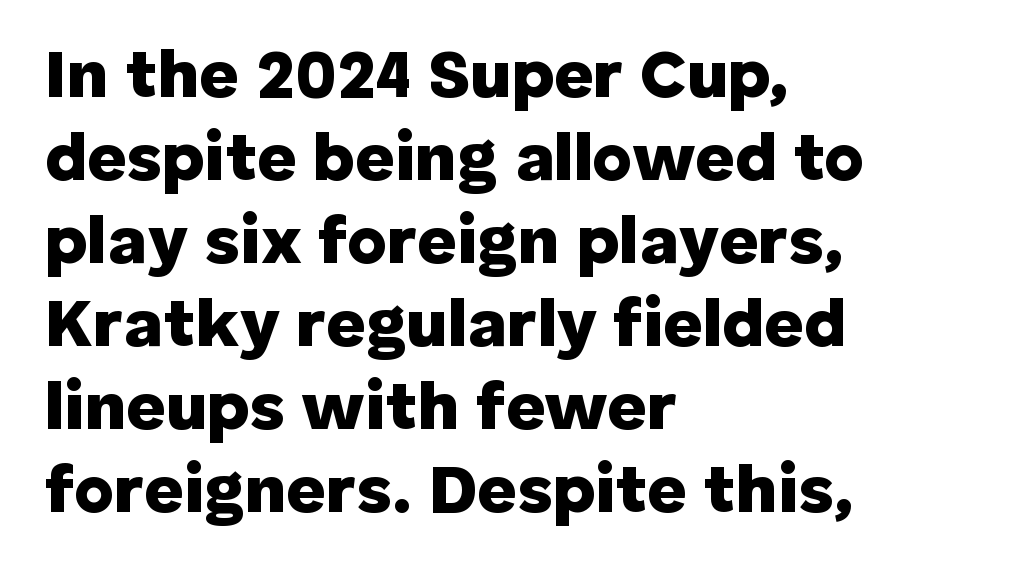
A classic flush-left, rag-right setting is used for this passage. Characters remain perfectly vertical along every line. Descenders are the only things crossing below the line. Each glyph is drawn with heavy, bold strokes. The typeface chosen for these lines omits serifs.
